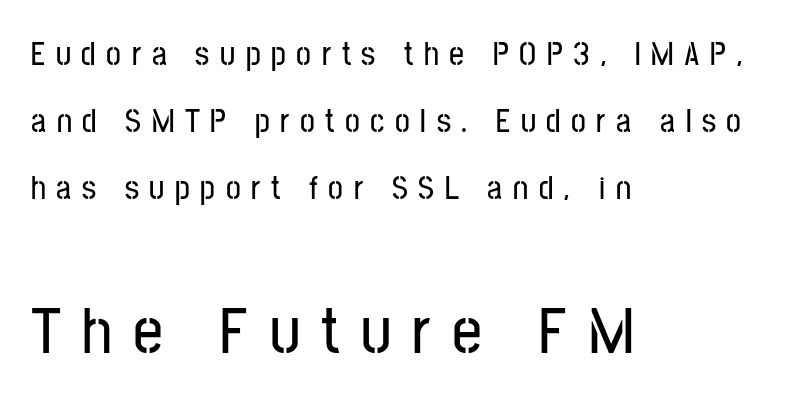
{"serif": "no", "italic": "no", "width": "condensed", "stroke_contrast": "low", "x_height": "medium", "monospaced": "no", "underline": "no", "align": "left", "line_spacing": "loose", "line_spacing_ratio": 2.03, "letter_spacing": "wide", "letter_spacing_em": 0.32, "larger_block": "second", "size_ratio": 2.0, "glyph_px": 66}
